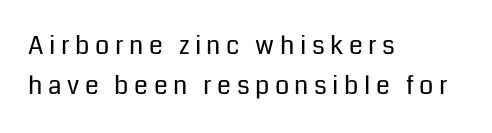
Q: Is the text bold? A: No.
Q: Is the text italic (slanted)? A: No, it is upright.
Q: Is the text underlined? A: No.
Q: How is the paragraph aligned? A: Left-aligned.
Q: Is the spacing between letters normal or unusually wide? A: Unusually wide.
Q: Is the spacing between lines tight, normal or loose? A: Normal.
